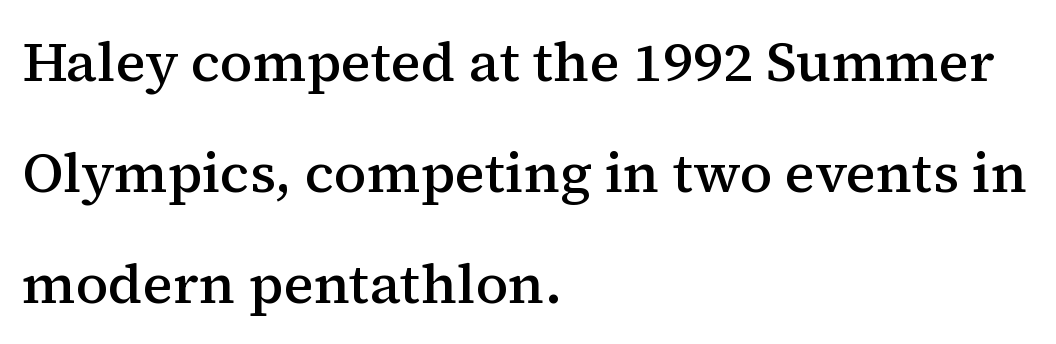
Quick note: interline space is abundant. Does the copy run flush right? No — it runs flush left. Its strokes are somewhat broadened, the hallmark of semibold type. Designer's note — italics off, roman on.
